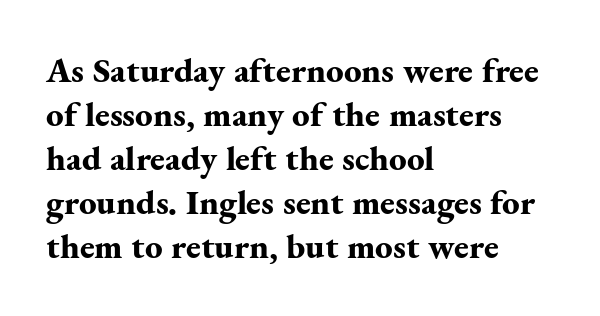
Note the varied advance widths — an 'i' is clearly narrower than an 'm'. The letters sit at their default tracking, neither squeezed nor spread. Where is the straight margin? On the left. It's the straight-up-and-down kind of type. Lines of text with bare space underneath. Interline gaps are of average width in this sample.
